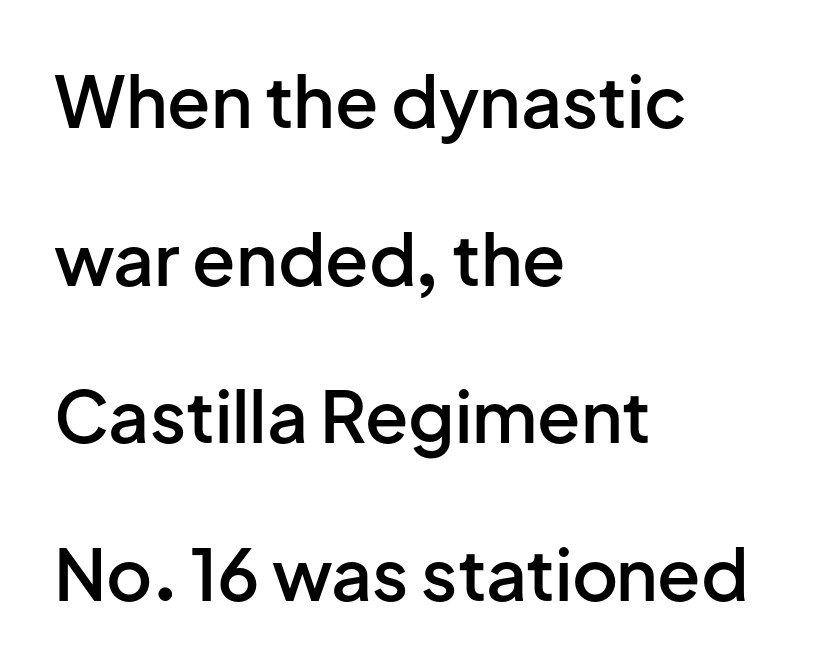
{"serif": "no", "italic": "no", "bold": "semi", "weight": "semibold", "width": "normal", "stroke_contrast": "low", "x_height": "medium", "monospaced": "no", "underline": "no", "align": "left", "line_spacing": "loose", "line_spacing_ratio": 2.22, "letter_spacing": "normal", "letter_spacing_em": 0.0, "glyph_px": 71}
